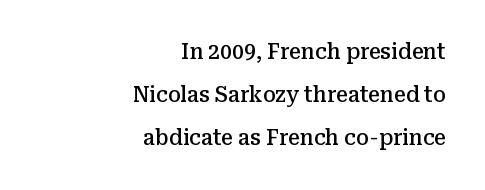
Q: Is the text bold? A: Semi-bold.
Q: Is the text italic (slanted)? A: No, it is upright.
Q: Is the text underlined? A: No.
Q: How is the paragraph aligned? A: Right-aligned.
Q: Is the spacing between letters normal or unusually wide? A: Normal.
Q: Is the spacing between lines tight, normal or loose? A: Loose.
